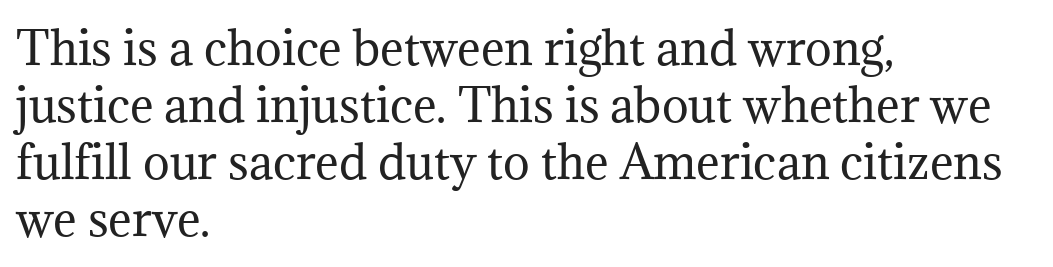
Check under the words: just untouched page. This block has exactly the height ordinary leading produces. Heaviness? Minimal to ordinary, like unemphasized prose. The lettering holds an erect, upright posture throughout. The text block is weighted toward the left margin, trailing off unevenly rightward. This is serif lettering, the kind often seen in printed books.
